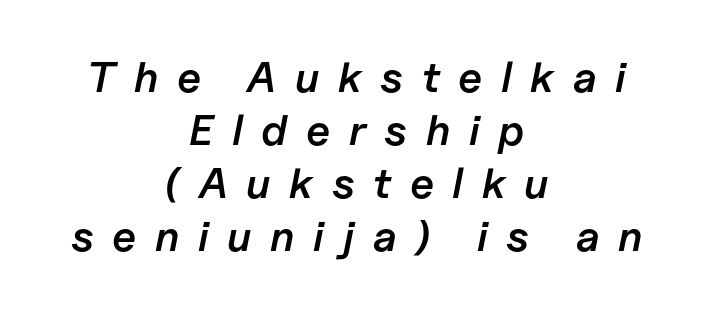
The image shows 43 px semibold type, italic (leaning right); set centered, line spacing 1.23x, unusually wide letter spacing (+0.43 em), not underlined; low stroke contrast and a medium x-height.
